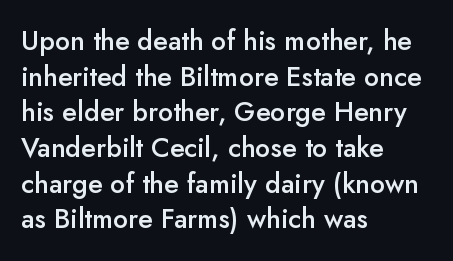
{"italic": "no", "bold": "semi", "underline": "no", "align": "left", "line_spacing": "normal", "line_spacing_ratio": 1.32, "letter_spacing": "normal", "letter_spacing_em": 0.0, "glyph_px": 27}
